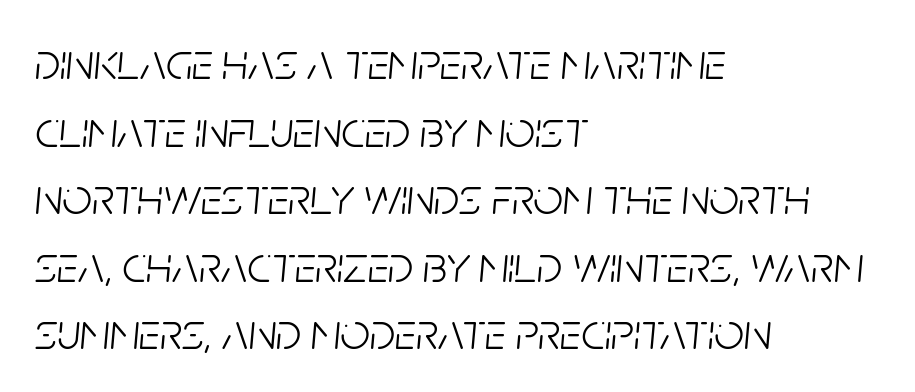
Q: Is the text bold? A: No.
Q: Is the text italic (slanted)? A: Yes, it leans right by about 5 degrees.
Q: Is the text underlined? A: No.
Q: How is the paragraph aligned? A: Left-aligned.
Q: Is the spacing between letters normal or unusually wide? A: Normal.
Q: Is the spacing between lines tight, normal or loose? A: Normal.
Q: Width (condensed, normal, or wide)? A: Condensed.
Q: Stroke contrast? A: Low.
Q: x-height? A: Large.
Q: Monospaced? A: No.
